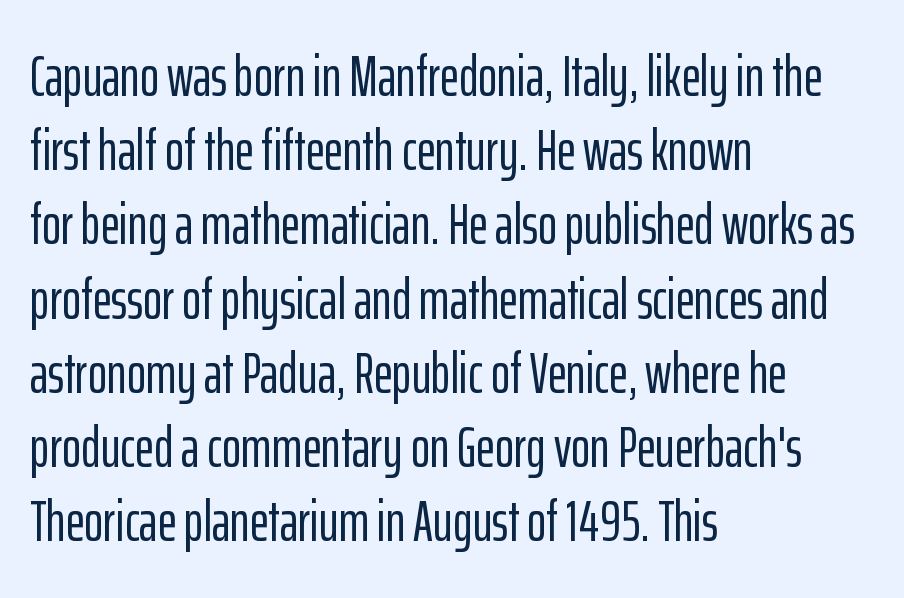
The image shows 58 px condensed sans-serif type, upright; set left-aligned, normal line spacing (1.28x), normal letter spacing, not underlined; low stroke contrast and a medium x-height.
